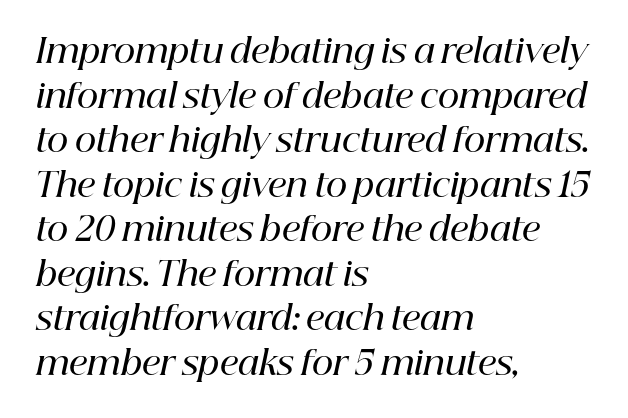
{"serif": "yes", "italic": "yes", "lean": "right", "slant_degrees": 12, "bold": "semi", "weight": "semibold", "width": "normal", "stroke_contrast": "high", "x_height": "medium", "monospaced": "no", "underline": "no", "align": "left", "line_spacing": "normal", "line_spacing_ratio": 1.35, "letter_spacing": "normal", "letter_spacing_em": 0.0, "glyph_px": 33}
